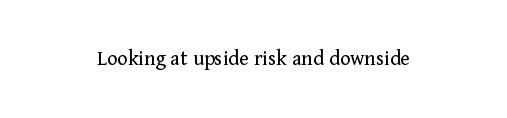
Q: Is the text bold? A: No.
Q: Is the text italic (slanted)? A: No, it is upright.
Q: Is the text underlined? A: No.
Q: Is the spacing between letters normal or unusually wide? A: Normal.
